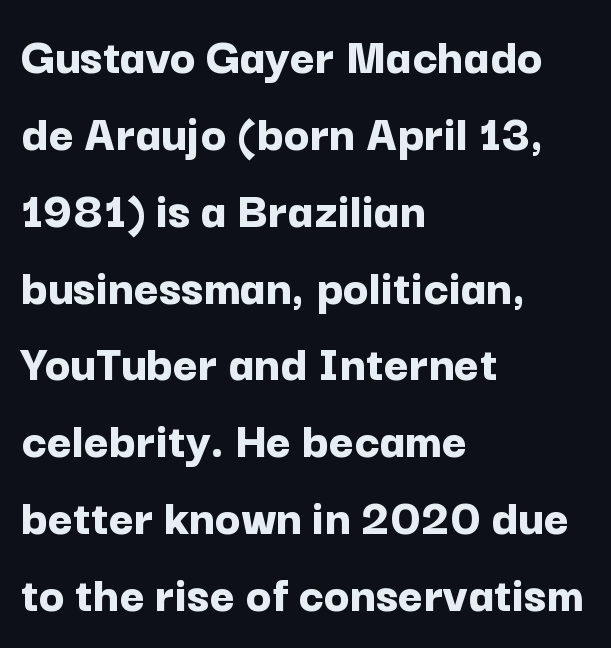
Here the designer chose a conventional face with non-uniform glyph widths. The letterforms sit shoulder to shoulder at normal distance. Baseline-to-baseline distance is the conventional proportion of letter height. A student would call this left alignment; a typographer would say flush left, rag right. This sample uses a sans-serif face. Heavy, bold letterforms.
